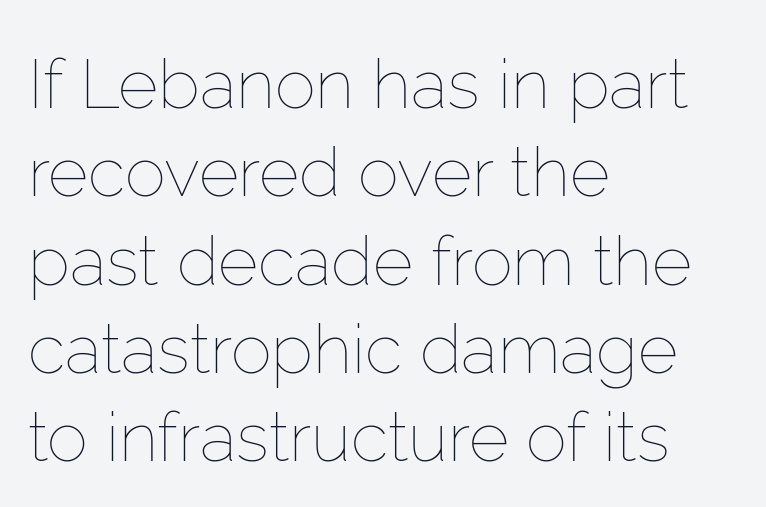
The lettering stays uniformly vertical, giving the passage a roman look. In terms of letterspacing, this is plain default setting. Compared with a centered layout, this one pins lines to the left instead. Anything drawn beneath the words? Only blank space.
